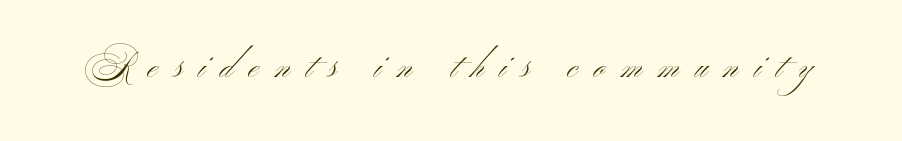
The image shows 36 px light, wide sans-serif type; set unusually wide letter spacing (+0.44 em), not underlined; medium stroke contrast and a small x-height.
